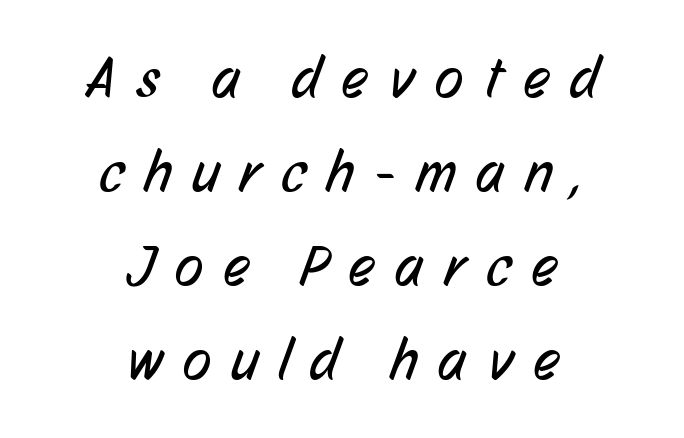
Q: Is the text bold? A: No.
Q: Is the typeface a serif or a sans-serif typeface? A: Sans-serif.
Q: Is the text underlined? A: No.
Q: How is the paragraph aligned? A: Centered.
Q: Is the spacing between letters normal or unusually wide? A: Unusually wide.
Q: Is the spacing between lines tight, normal or loose? A: Normal.
Q: Width (condensed, normal, or wide)? A: Condensed.
Q: Stroke contrast? A: Low.
Q: x-height? A: Medium.
Q: Monospaced? A: No.
